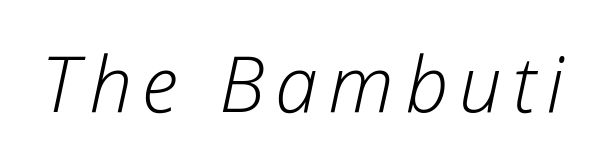
{"italic": "yes", "lean": "right", "slant_degrees": 12, "bold": "no", "weight": "light", "width": "normal", "stroke_contrast": "low", "x_height": "medium", "monospaced": "no", "underline": "no", "glyph_px": 77}
